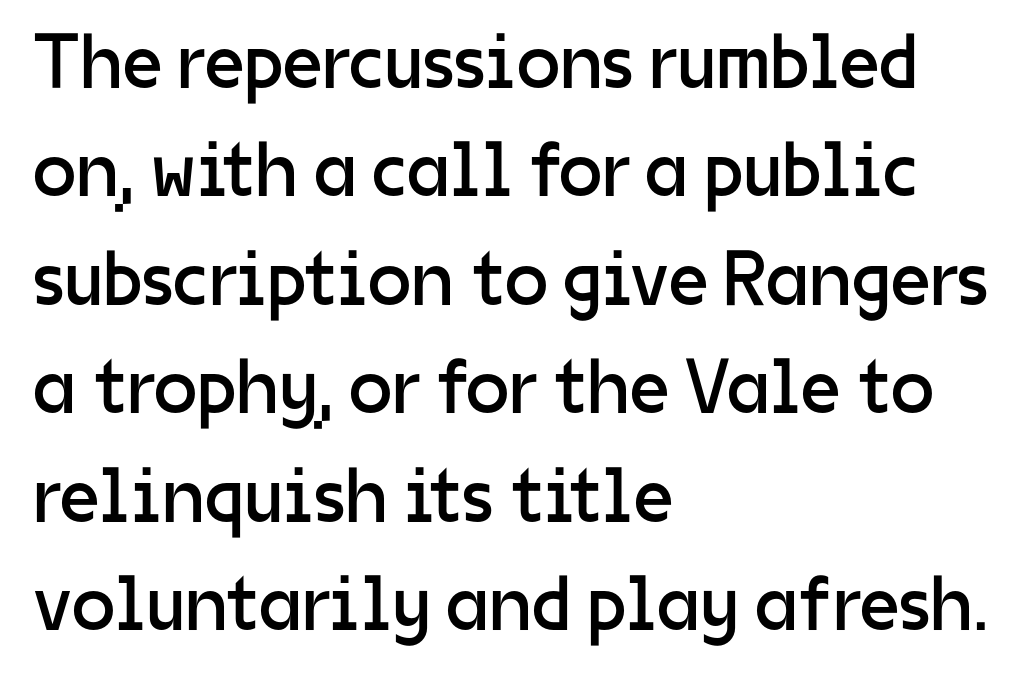
The image shows 78 px regular-weight sans-serif type, upright; set left-aligned, normal line spacing (1.39x), normal letter spacing, not underlined; low stroke contrast and a medium x-height.
